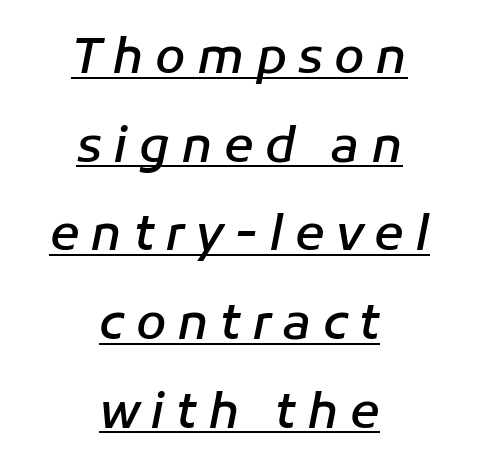
Q: Is the text bold? A: Semi-bold.
Q: Is the text italic (slanted)? A: Yes, it leans right by about 11 degrees.
Q: Is the text underlined? A: Yes.
Q: How is the paragraph aligned? A: Centered.
Q: Is the spacing between letters normal or unusually wide? A: Unusually wide.
Q: Width (condensed, normal, or wide)? A: Normal.
Q: Stroke contrast? A: Low.
Q: x-height? A: Medium.
Q: Monospaced? A: No.
